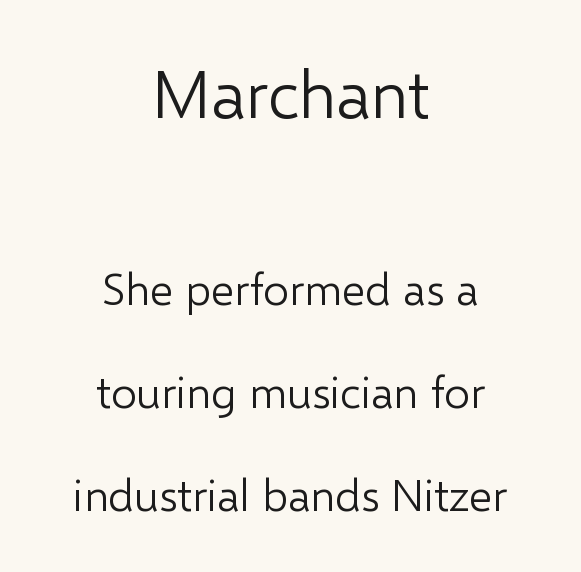
Q: Is the text bold? A: No.
Q: Is the text italic (slanted)? A: No, it is upright.
Q: Is the typeface a serif or a sans-serif typeface? A: Sans-serif.
Q: Is the text underlined? A: No.
Q: How is the paragraph aligned? A: Centered.
Q: Is the spacing between letters normal or unusually wide? A: Normal.
Q: Is the spacing between lines tight, normal or loose? A: Loose.
Q: Which block of text is set in a larger size, the first (top) or the second (bottom)? A: The first (top) one.
Q: Width (condensed, normal, or wide)? A: Normal.
Q: Stroke contrast? A: Low.
Q: x-height? A: Medium.
Q: Monospaced? A: No.
